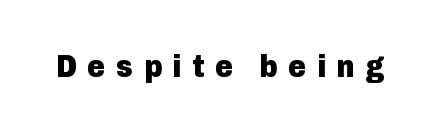
The image shows 31 px heavy sans-serif type, upright; set unusually wide letter spacing (+0.34 em), not underlined; low stroke contrast and a medium x-height.
